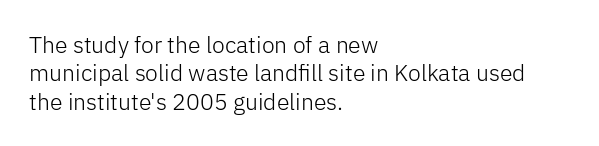
Nobody touched the tracking dial on this one. Visually the block forms a straight wall on the left and a jagged coastline on the right. Posture: upright roman. Beneath every word, the page is bare.
